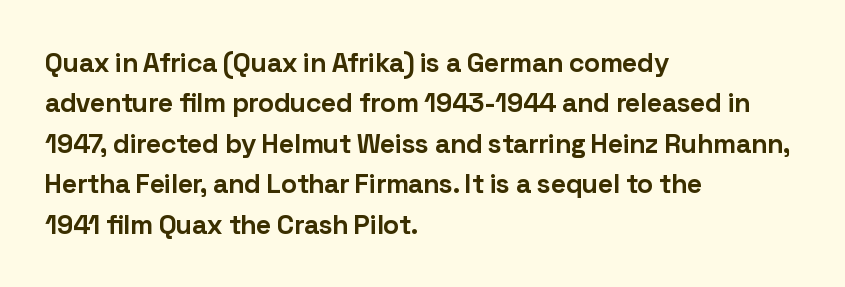
Look at the tracking — it's just the regular setting, nothing added. A classic flush-left, rag-right setting is used for this passage. Lines of text with bare space underneath. The font's upright variant was chosen for this text.
